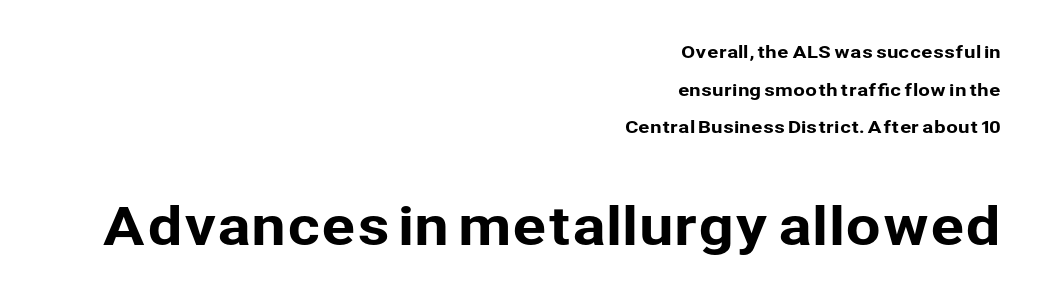
Q: Is the text italic (slanted)? A: No, it is upright.
Q: Is the typeface a serif or a sans-serif typeface? A: Sans-serif.
Q: Is the text underlined? A: No.
Q: How is the paragraph aligned? A: Right-aligned.
Q: Is the spacing between letters normal or unusually wide? A: Normal.
Q: Is the spacing between lines tight, normal or loose? A: Loose.
Q: Which block of text is set in a larger size, the first (top) or the second (bottom)? A: The second (bottom) one.
Q: Width (condensed, normal, or wide)? A: Normal.
Q: Stroke contrast? A: Low.
Q: x-height? A: Medium.
Q: Monospaced? A: No.
